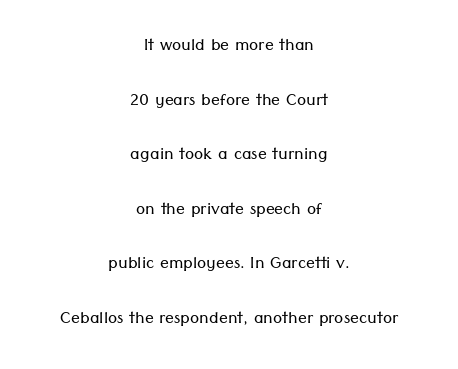
The image shows 22 px text type, upright; set centered, loose line spacing (2.48x), normal letter spacing, not underlined.
